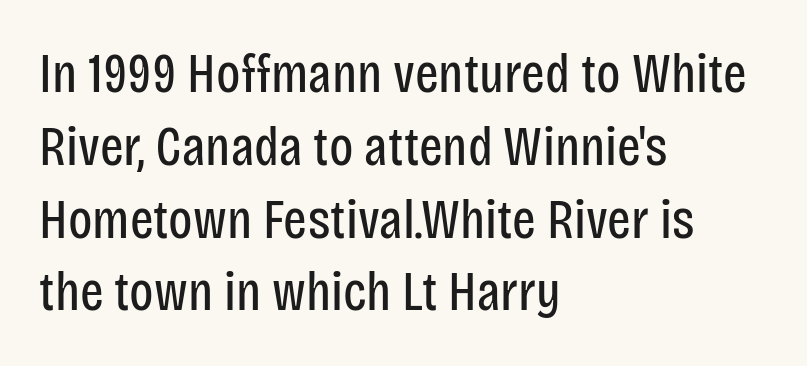
The image shows 56 px regular-weight, condensed sans-serif type, upright; set left-aligned, normal line spacing (1.3x), normal letter spacing, not underlined; low stroke contrast and a large x-height.
